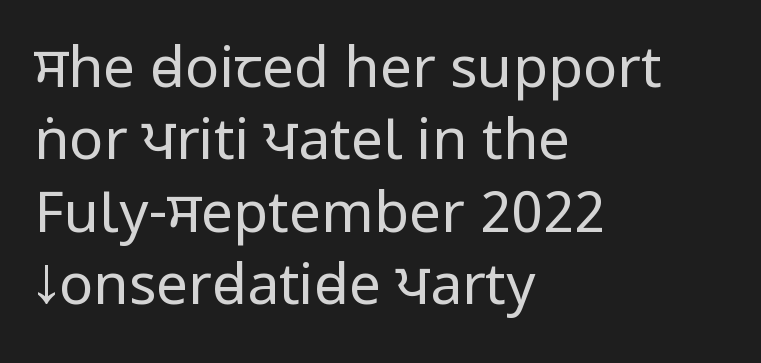
{"serif": "no", "italic": "no", "bold": "no", "weight": "regular", "width": "condensed", "stroke_contrast": "low", "x_height": "large", "monospaced": "no", "underline": "no", "align": "left", "line_spacing": "normal", "line_spacing_ratio": 1.27, "letter_spacing": "normal", "letter_spacing_em": 0.0, "glyph_px": 57}
